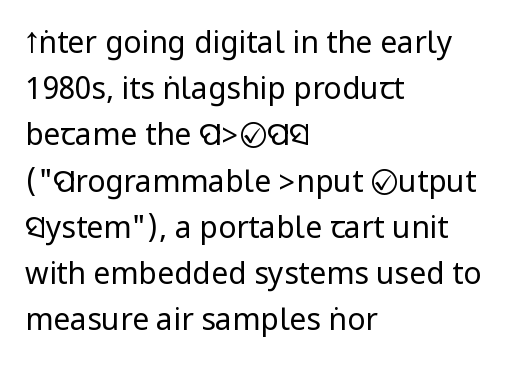
The image shows 30 px regular-weight, condensed sans-serif type, upright; set left-aligned, normal line spacing (1.54x), normal letter spacing, not underlined; low stroke contrast.
